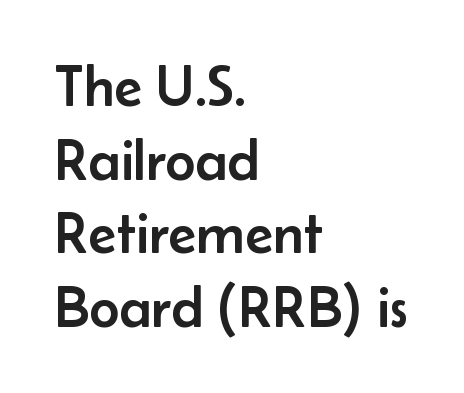
Is this a fixed-width face? No — the glyphs have proportional, varying widths. Each new line begins a customary step beneath the previous one. Inter-character spacing is left at the font's built-in metrics. Letters rest on an invisible, unmarked baseline. The specimen reads as upright at a glance. The passage shown is typeset with a sans-serif family.
